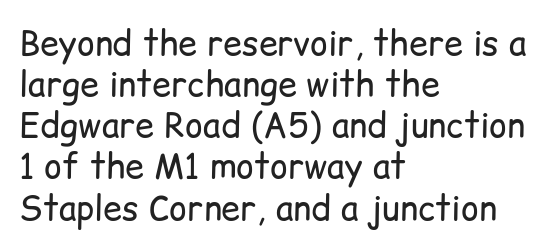
Q: Is the text bold? A: No.
Q: Is the text italic (slanted)? A: No, it is upright.
Q: Is the typeface a serif or a sans-serif typeface? A: Sans-serif.
Q: Is the text underlined? A: No.
Q: How is the paragraph aligned? A: Left-aligned.
Q: Is the spacing between letters normal or unusually wide? A: Normal.
Q: Width (condensed, normal, or wide)? A: Normal.
Q: Stroke contrast? A: Low.
Q: x-height? A: Medium.
Q: Monospaced? A: No.
